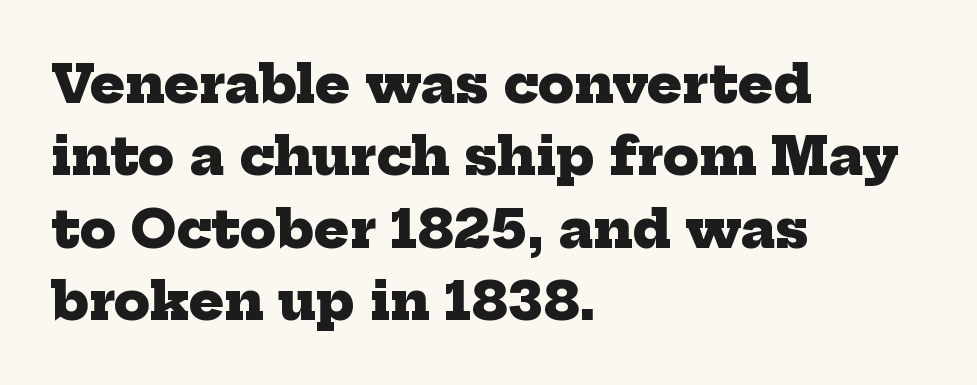
The image shows 52 px heavy serif type; set left-aligned, normal line spacing (1.39x), normal letter spacing, not underlined; low stroke contrast and a medium x-height.
